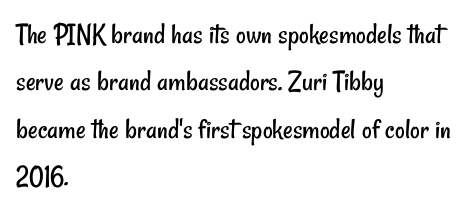
{"serif": "no", "bold": "no", "weight": "regular", "width": "condensed", "stroke_contrast": "low", "x_height": "small", "monospaced": "no", "underline": "no", "align": "left", "line_spacing": "normal", "line_spacing_ratio": 1.58, "letter_spacing": "normal", "letter_spacing_em": 0.0, "glyph_px": 30}
